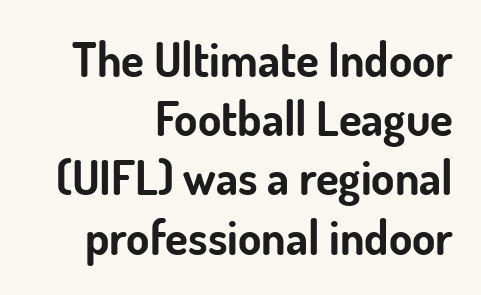
The area under the type is left untouched. Interline gaps are of average width in this sample. Stroke terminals: plain, sans-serif. Tracking value appears to be zero — textbook default spacing. Each letter keeps its own natural width here, so spacing adapts to shape. Right-aligned paragraph, ragged on the left.
